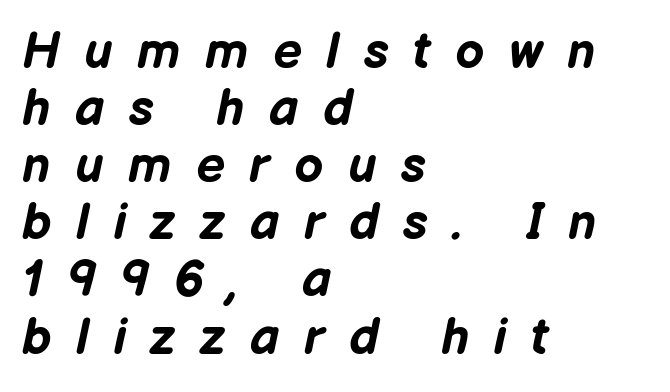
Q: Is the text bold? A: Yes.
Q: Is the text italic (slanted)? A: Yes, it leans right by about 12 degrees.
Q: Is the text underlined? A: No.
Q: How is the paragraph aligned? A: Left-aligned.
Q: Is the spacing between letters normal or unusually wide? A: Unusually wide.
Q: Is the spacing between lines tight, normal or loose? A: Tight.
Q: Width (condensed, normal, or wide)? A: Normal.
Q: Stroke contrast? A: Low.
Q: x-height? A: Medium.
Q: Monospaced? A: No.
